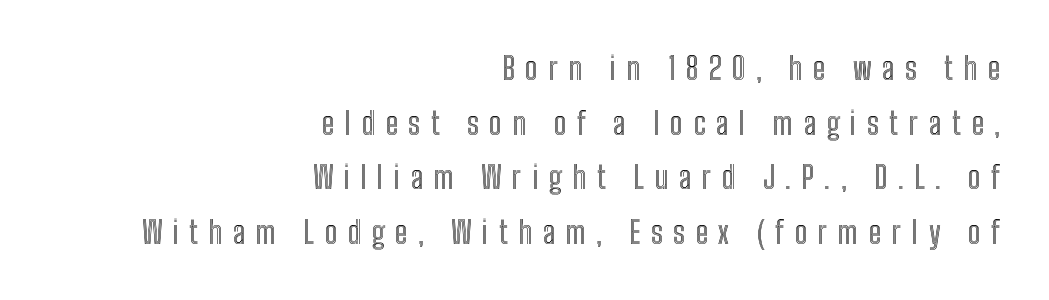
The image shows 31 px condensed type, upright; set right-aligned, line spacing 1.76x, unusually wide letter spacing (+0.34 em), not underlined; a medium x-height.
